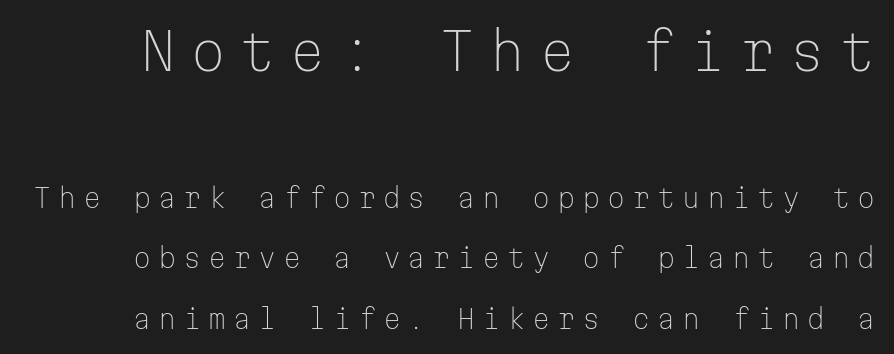
Upright lettering throughout. Stroke thickness stays within the range of a standard reading face or lighter. You could only call the tracking loose — the letters float apart. The gap between lines stays unmarked.
